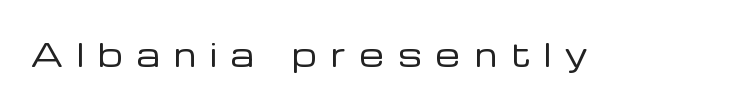
The image shows 31 px regular-weight sans-serif type, upright; set unusually wide letter spacing (+0.46 em), not underlined; low stroke contrast and a medium x-height.
